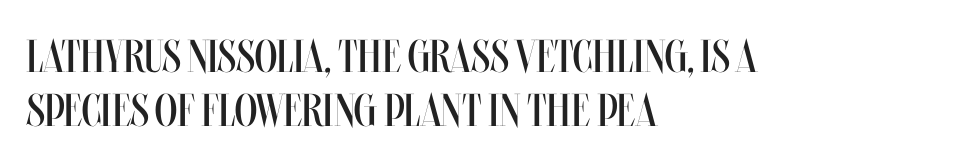
{"italic": "no", "bold": "no", "weight": "regular", "width": "condensed", "stroke_contrast": "medium", "x_height": "large", "monospaced": "no", "underline": "no", "align": "left", "line_spacing_ratio": 1.18, "letter_spacing": "normal", "letter_spacing_em": 0.0, "glyph_px": 46}
